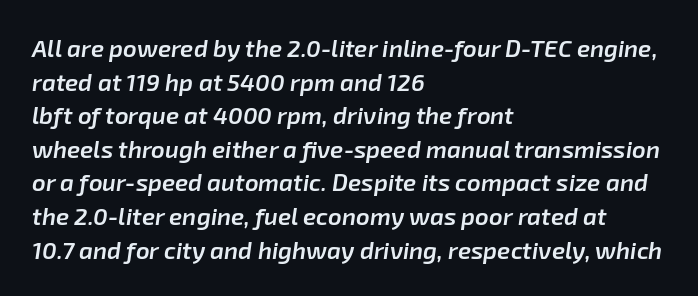
Q: Is the text bold? A: Semi-bold.
Q: Is the text italic (slanted)? A: Yes, it leans right by about 8 degrees.
Q: Is the text underlined? A: No.
Q: How is the paragraph aligned? A: Left-aligned.
Q: Is the spacing between letters normal or unusually wide? A: Normal.
Q: Is the spacing between lines tight, normal or loose? A: Normal.
